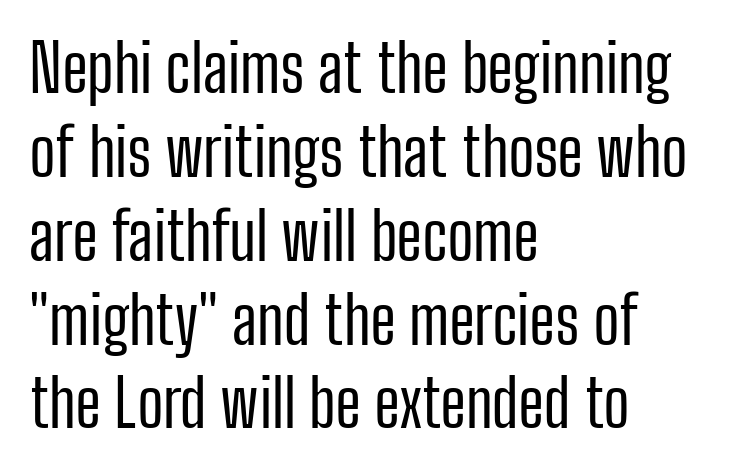
The image shows 65 px regular-weight, condensed sans-serif type, upright; set left-aligned, normal line spacing (1.29x), normal letter spacing, not underlined; low stroke contrast and a medium x-height.
